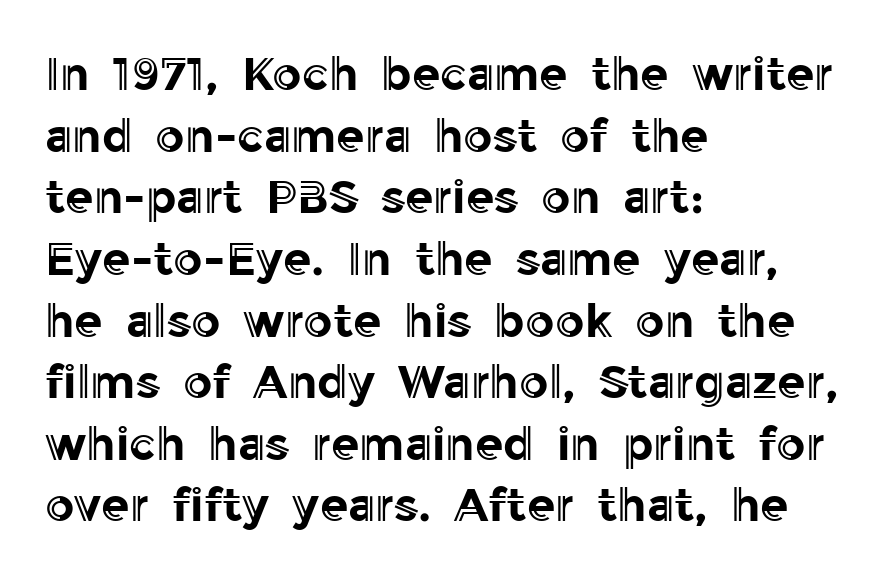
The image shows 46 px text type, upright; set left-aligned, normal line spacing (1.34x), normal letter spacing, not underlined; a medium x-height.
